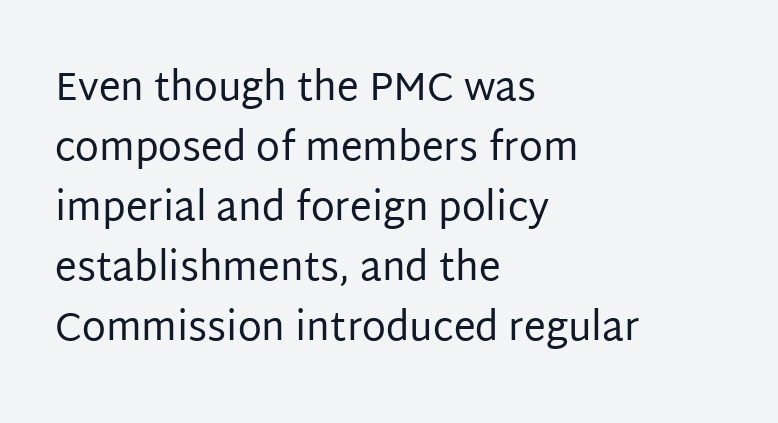
Each letter's strokes conclude bluntly, with no projecting serifs. Rendered with straight, roman letterforms. The typeface has the unassuming heft of standard copy or less. Line beginnings align vertically; line endings do not.
